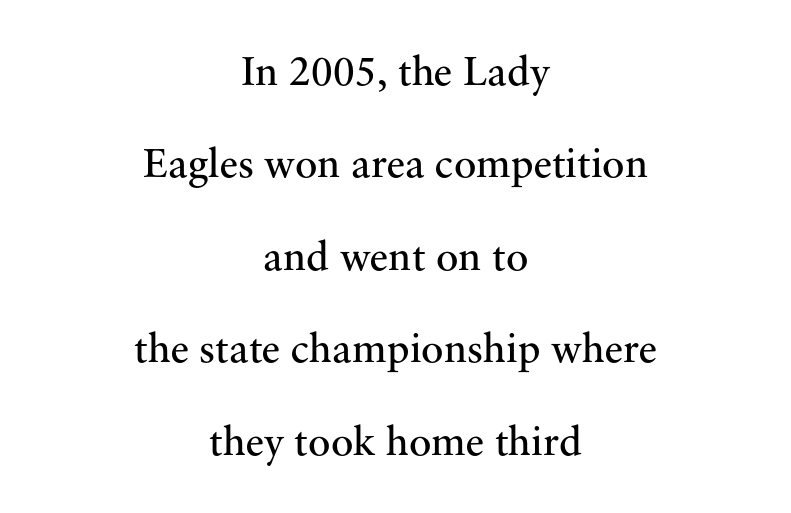
Letterform terminals end in serifs throughout the passage. Quick note: interline space is abundant. Varying glyph widths throughout — classic text-font behaviour. The strip under each line holds only bare page. Line starts and ends both wander, symmetrically.
